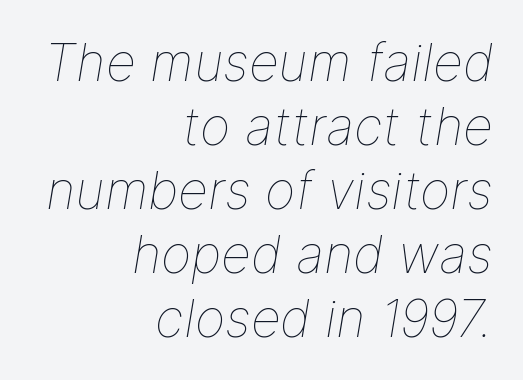
Q: Is the text bold? A: No.
Q: Is the text italic (slanted)? A: Yes, it leans right by about 9 degrees.
Q: Is the text underlined? A: No.
Q: How is the paragraph aligned? A: Right-aligned.
Q: Is the spacing between letters normal or unusually wide? A: Normal.
Q: Width (condensed, normal, or wide)? A: Normal.
Q: Stroke contrast? A: Low.
Q: x-height? A: Medium.
Q: Monospaced? A: No.
